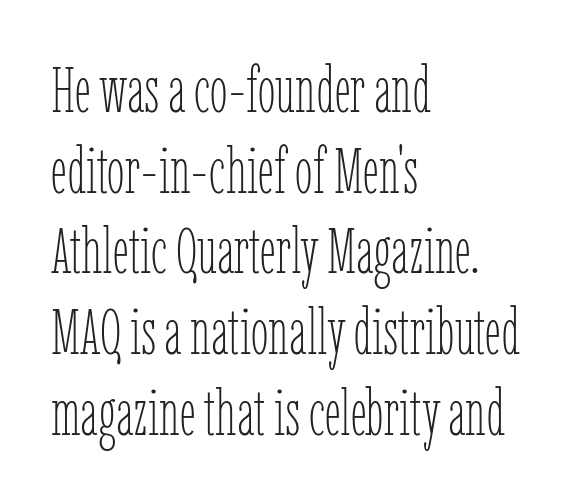
{"italic": "no", "bold": "no", "weight": "thin", "width": "condensed", "stroke_contrast": "low", "x_height": "medium", "monospaced": "no", "underline": "no", "align": "left", "line_spacing": "normal", "line_spacing_ratio": 1.26, "letter_spacing": "normal", "letter_spacing_em": 0.0, "glyph_px": 64}
